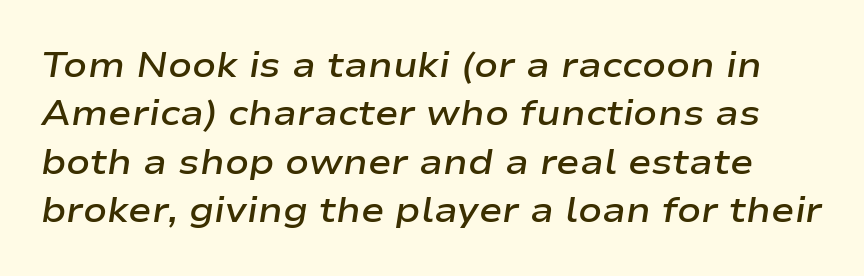
There's an unmistakable incline to the writing here. Here the glyphs are tracked normally, forming tight word shapes. Each letter keeps its own natural width here, so spacing adapts to shape. Evenly set lines give the paragraph a standard silhouette.
